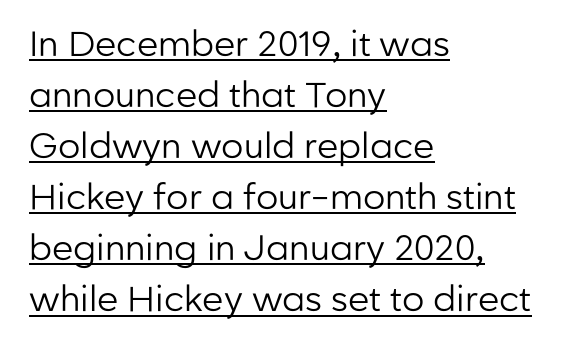
The image shows 35 px regular-weight sans-serif type, upright; set left-aligned, normal line spacing (1.46x), normal letter spacing, underlined; low stroke contrast and a medium x-height.
